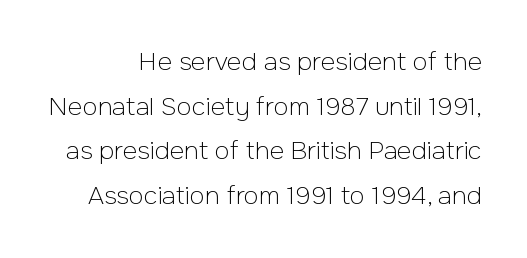
Heft: none added — not bold. Letters rest on an invisible, unmarked baseline. Quick note: not italic, upright. The passage shown has conventional tracking throughout.
